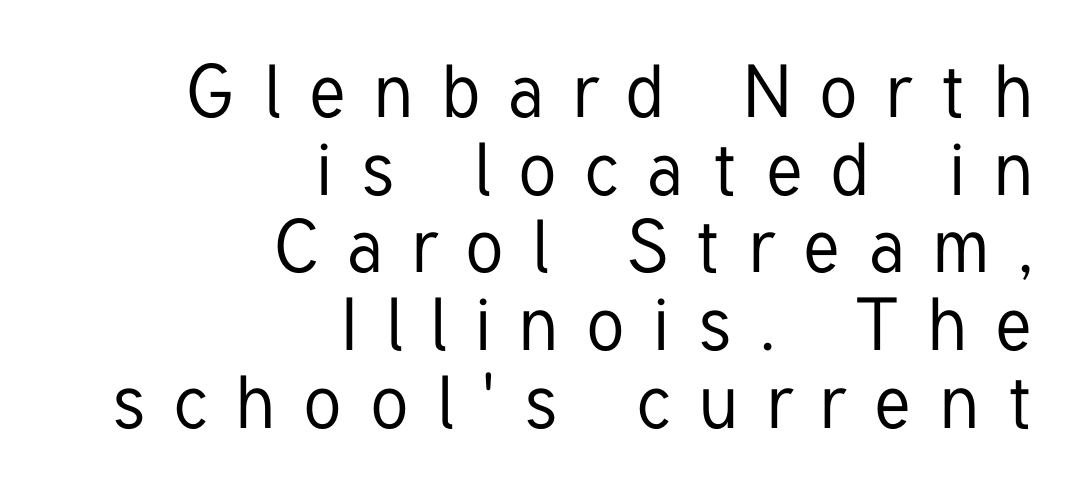
Is the letter spacing exaggerated? Yes — the characters are pushed far apart. Anything drawn beneath the words? Only blank space. To sum up the face: it is a sans, with no serifs. These lines are rendered in a variable-pitch font. Compared with a flush-left layout, this one pins lines to the opposite, right side.
